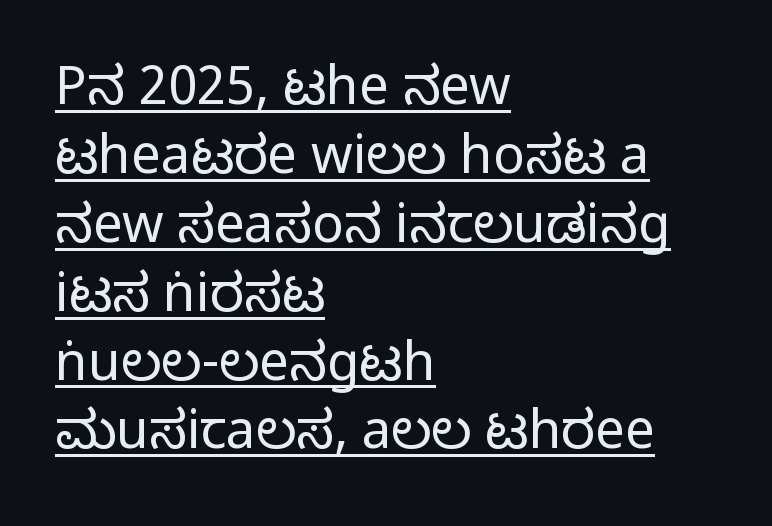
{"serif": "no", "italic": "no", "bold": "no", "weight": "regular", "width": "condensed", "stroke_contrast": "low", "x_height": "large", "monospaced": "no", "underline": "yes", "align": "left", "line_spacing": "normal", "line_spacing_ratio": 1.3, "letter_spacing": "normal", "letter_spacing_em": 0.0, "glyph_px": 53}
